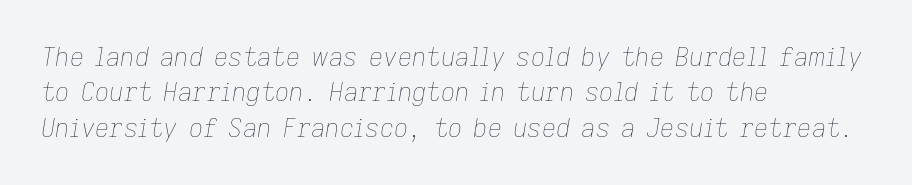
Check under the words: just untouched page. A typesetter would call this leading conventional body-copy spacing. Is the type slanted? Yes — the strokes lean at a clear angle. The letters look calm and open, with moderate or lighter stems. Tracking here is standard; glyphs follow each other at the usual distance.
